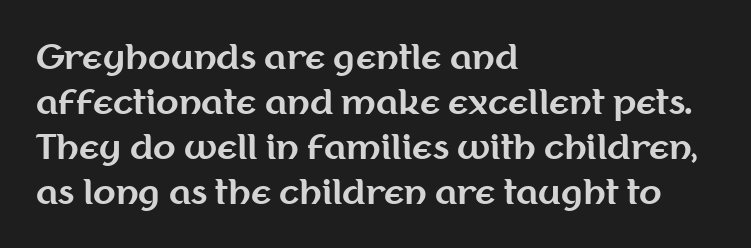
Q: Is the text bold? A: Yes.
Q: Is the text italic (slanted)? A: No, it is upright.
Q: Is the typeface a serif or a sans-serif typeface? A: Sans-serif.
Q: Is the text underlined? A: No.
Q: How is the paragraph aligned? A: Left-aligned.
Q: Is the spacing between letters normal or unusually wide? A: Normal.
Q: Is the spacing between lines tight, normal or loose? A: Normal.
Q: Width (condensed, normal, or wide)? A: Normal.
Q: Stroke contrast? A: Medium.
Q: x-height? A: Medium.
Q: Monospaced? A: No.
